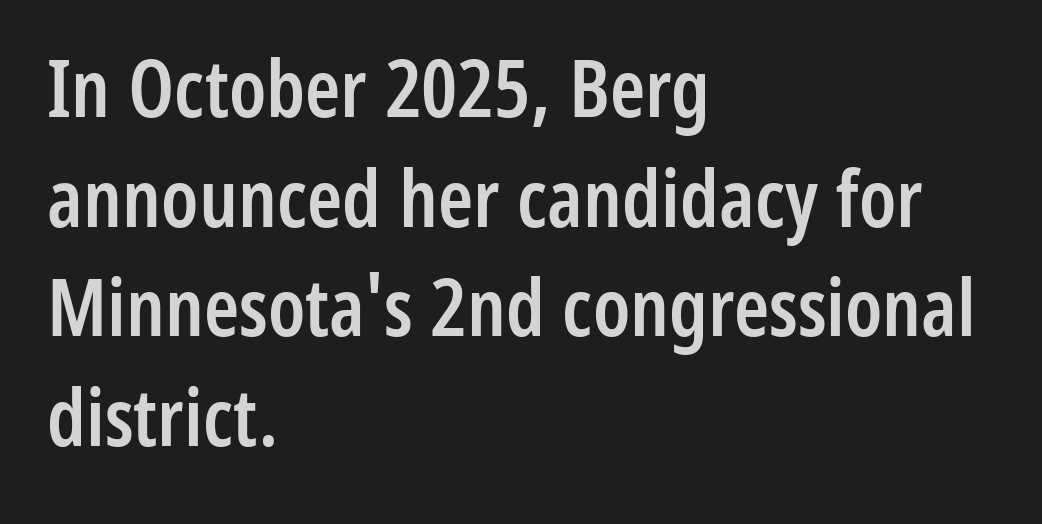
Q: Is the text bold? A: Semi-bold.
Q: Is the text italic (slanted)? A: No, it is upright.
Q: Is the typeface a serif or a sans-serif typeface? A: Sans-serif.
Q: Is the text underlined? A: No.
Q: How is the paragraph aligned? A: Left-aligned.
Q: Is the spacing between letters normal or unusually wide? A: Normal.
Q: Is the spacing between lines tight, normal or loose? A: Normal.
Q: Width (condensed, normal, or wide)? A: Condensed.
Q: Stroke contrast? A: Low.
Q: x-height? A: Medium.
Q: Monospaced? A: No.
